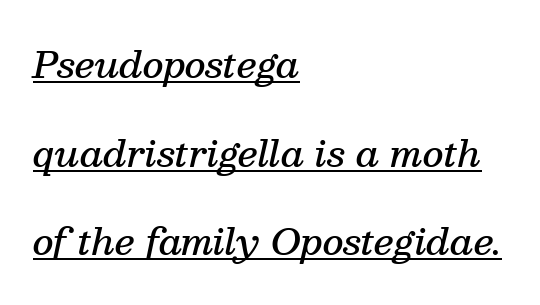
The image shows 36 px semibold serif type, italic (leaning right); set left-aligned, loose line spacing (2.46x), normal letter spacing, underlined; medium stroke contrast and a medium x-height.
